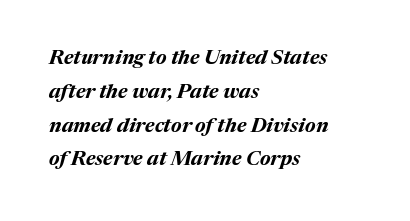
{"italic": "yes", "lean": "right", "slant_degrees": 17, "bold": "yes", "underline": "no", "align": "left", "line_spacing": "normal", "line_spacing_ratio": 1.69, "letter_spacing": "normal", "letter_spacing_em": 0.0, "glyph_px": 20}
